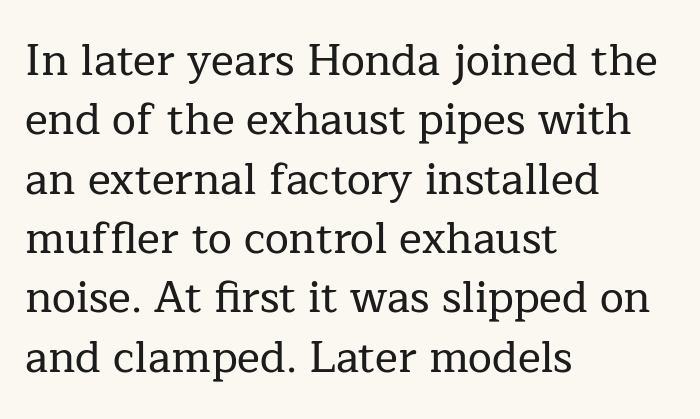
Q: Is the text italic (slanted)? A: No, it is upright.
Q: Is the typeface a serif or a sans-serif typeface? A: Serif.
Q: Is the text underlined? A: No.
Q: How is the paragraph aligned? A: Left-aligned.
Q: Is the spacing between letters normal or unusually wide? A: Normal.
Q: Is the spacing between lines tight, normal or loose? A: Normal.
Q: Width (condensed, normal, or wide)? A: Normal.
Q: Stroke contrast? A: Low.
Q: x-height? A: Medium.
Q: Monospaced? A: No.
